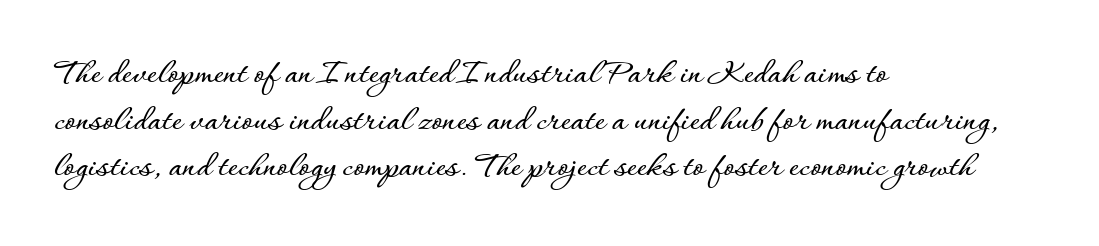
Q: Is the text italic (slanted)? A: Yes.
Q: Is the text underlined? A: No.
Q: How is the paragraph aligned? A: Left-aligned.
Q: Is the spacing between letters normal or unusually wide? A: Normal.
Q: Width (condensed, normal, or wide)? A: Normal.
Q: Stroke contrast? A: Low.
Q: x-height? A: Small.
Q: Monospaced? A: No.
